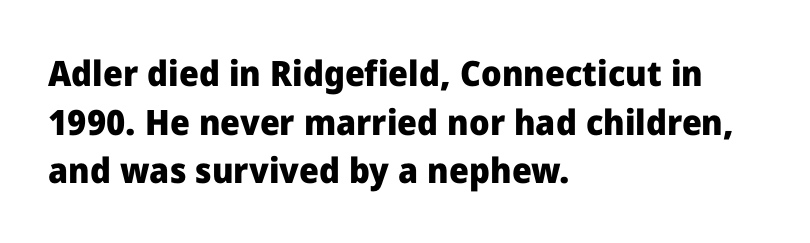
Q: Is the text bold? A: Yes.
Q: Is the text italic (slanted)? A: No, it is upright.
Q: Is the typeface a serif or a sans-serif typeface? A: Sans-serif.
Q: Is the text underlined? A: No.
Q: How is the paragraph aligned? A: Left-aligned.
Q: Is the spacing between letters normal or unusually wide? A: Normal.
Q: Is the spacing between lines tight, normal or loose? A: Normal.
Q: Width (condensed, normal, or wide)? A: Normal.
Q: Stroke contrast? A: Low.
Q: x-height? A: Medium.
Q: Monospaced? A: No.
